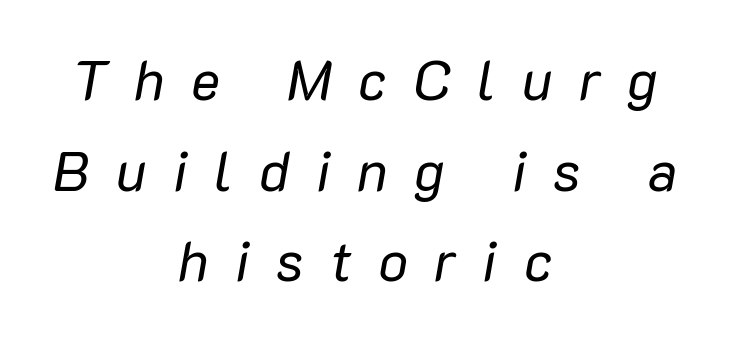
{"italic": "yes", "lean": "right", "slant_degrees": 10, "bold": "no", "weight": "regular", "width": "normal", "stroke_contrast": "low", "x_height": "medium", "monospaced": "no", "underline": "no", "align": "center", "line_spacing": "normal", "line_spacing_ratio": 1.65, "letter_spacing": "wide", "letter_spacing_em": 0.48, "glyph_px": 55}
